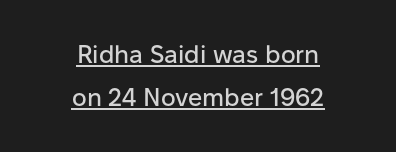
{"italic": "no", "underline": "yes", "align": "center", "line_spacing_ratio": 1.74, "letter_spacing": "normal", "letter_spacing_em": 0.0, "glyph_px": 25}
